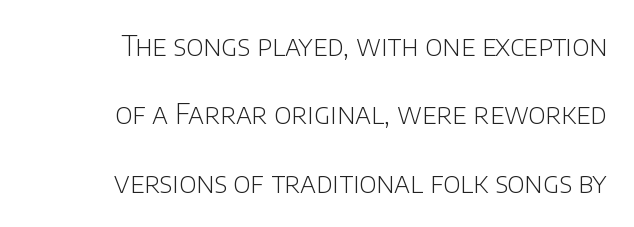
Q: Is the text bold? A: No.
Q: Is the text italic (slanted)? A: No, it is upright.
Q: Is the typeface a serif or a sans-serif typeface? A: Sans-serif.
Q: Is the text underlined? A: No.
Q: How is the paragraph aligned? A: Right-aligned.
Q: Is the spacing between letters normal or unusually wide? A: Normal.
Q: Is the spacing between lines tight, normal or loose? A: Loose.
Q: Width (condensed, normal, or wide)? A: Normal.
Q: Stroke contrast? A: Low.
Q: x-height? A: Large.
Q: Monospaced? A: No.
